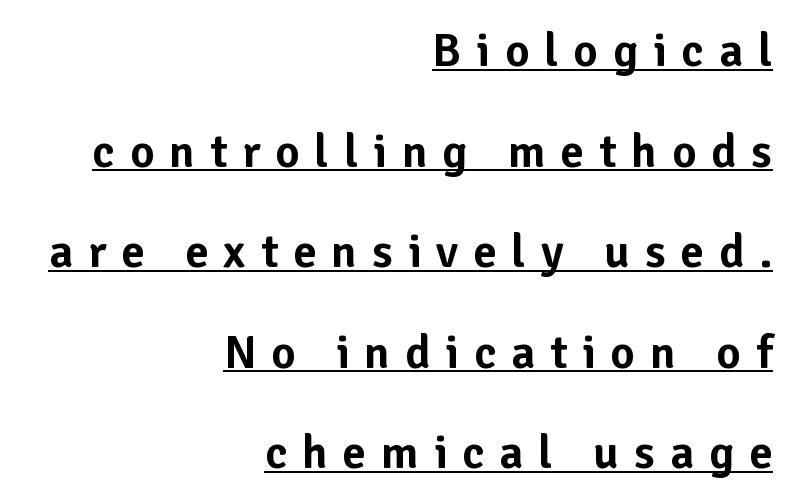
You can tell it's not italic because the verticals are truly vertical. Airy leading. The characters display no serif detailing; their extremities are plain. The lettering is marked with a stroke running underneath it.
